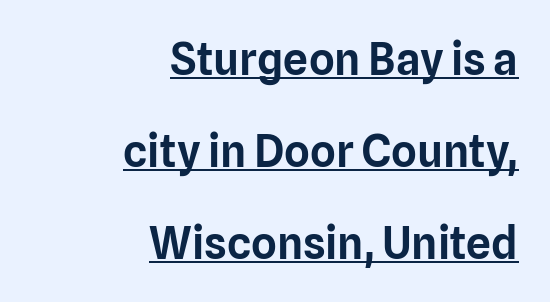
These lines were composed using upright roman letters. The rendered words wear a rule along their underside. The passage shown is typeset with a sans-serif family. Standard letterfit; no display-style spreading of the glyphs. Compared with a flush-left layout, this one pins lines to the opposite, right side. Note the varied advance widths — an 'i' is clearly narrower than an 'm'.
